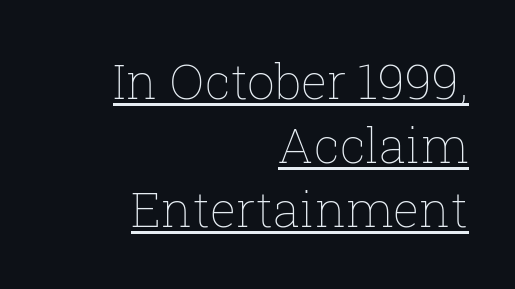
{"italic": "no", "bold": "no", "weight": "thin", "width": "normal", "stroke_contrast": "low", "x_height": "medium", "monospaced": "no", "underline": "yes", "align": "right", "line_spacing": "normal", "line_spacing_ratio": 1.31, "letter_spacing": "normal", "letter_spacing_em": 0.0, "glyph_px": 49}
